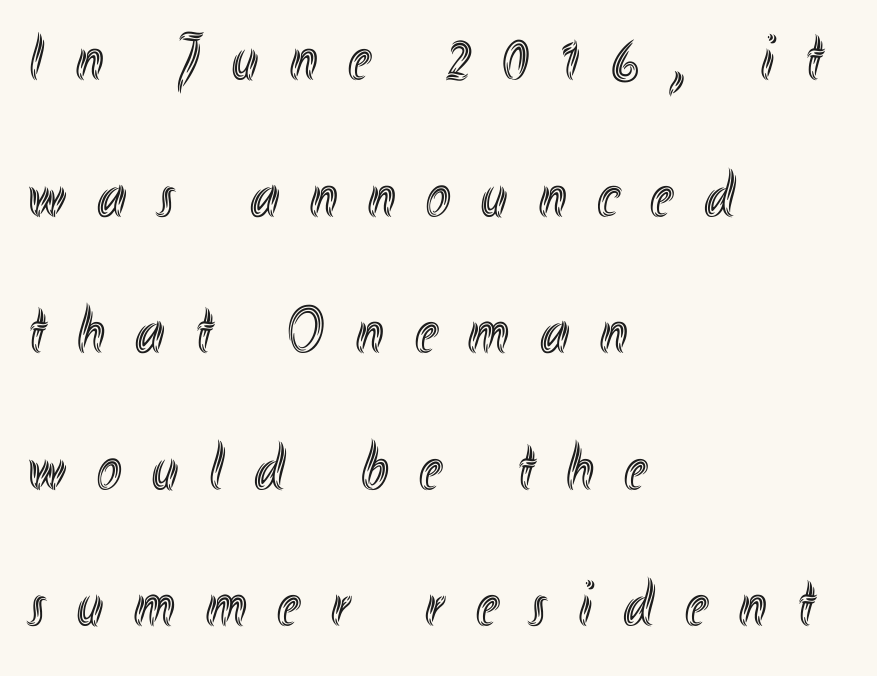
Q: Is the text italic (slanted)? A: Yes.
Q: Is the text underlined? A: No.
Q: How is the paragraph aligned? A: Left-aligned.
Q: Is the spacing between letters normal or unusually wide? A: Unusually wide.
Q: Is the spacing between lines tight, normal or loose? A: Loose.
Q: Width (condensed, normal, or wide)? A: Condensed.
Q: x-height? A: Small.
Q: Monospaced? A: No.
